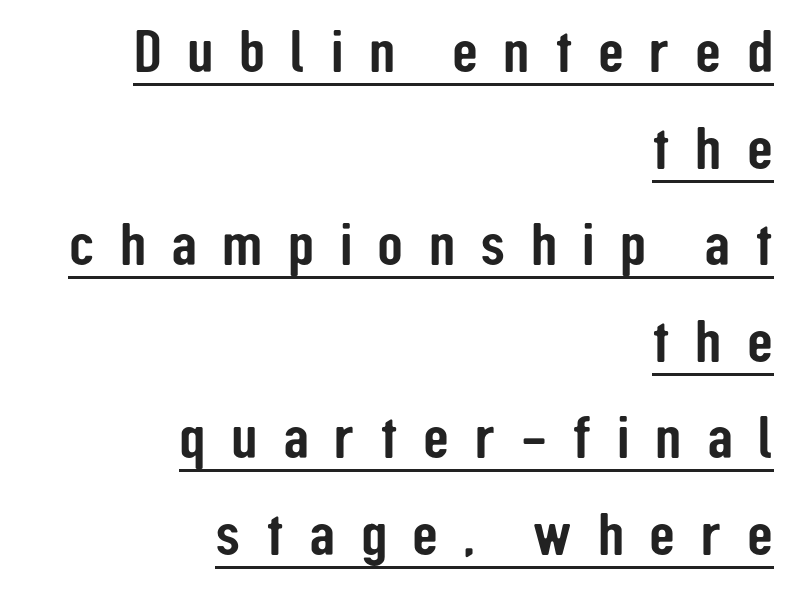
What decoration does the sample have? An underline. Character widths vary here, with narrow letters taking less room than wide ones. Is there much room between lines? A standard amount, neither cramped nor airy. Italic: no, the glyphs are upright roman.
